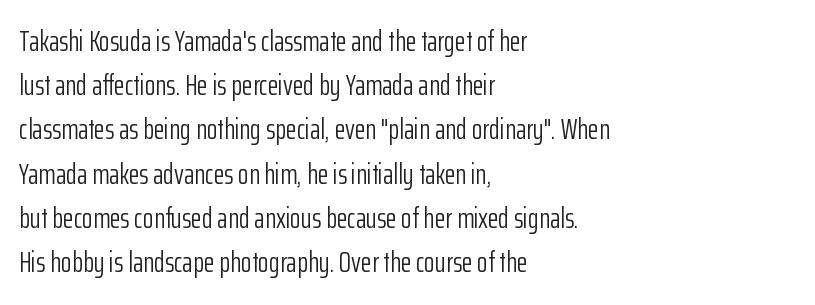
{"serif": "no", "italic": "no", "bold": "no", "weight": "light", "width": "condensed", "stroke_contrast": "low", "x_height": "medium", "monospaced": "no", "underline": "no", "align": "left", "line_spacing": "normal", "line_spacing_ratio": 1.58, "letter_spacing": "normal", "letter_spacing_em": 0.0, "glyph_px": 28}
